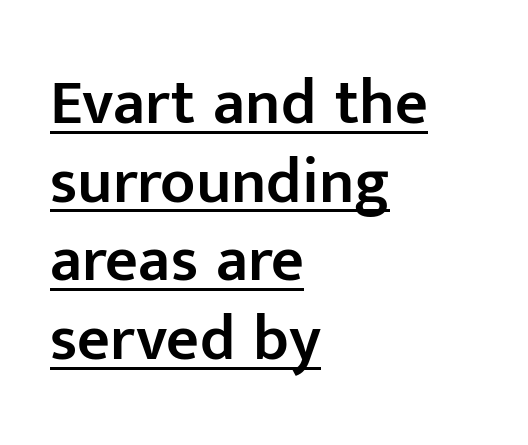
The image shows 64 px semibold sans-serif type, upright; set left-aligned, line spacing 1.23x, normal letter spacing, underlined; low stroke contrast and a medium x-height.
